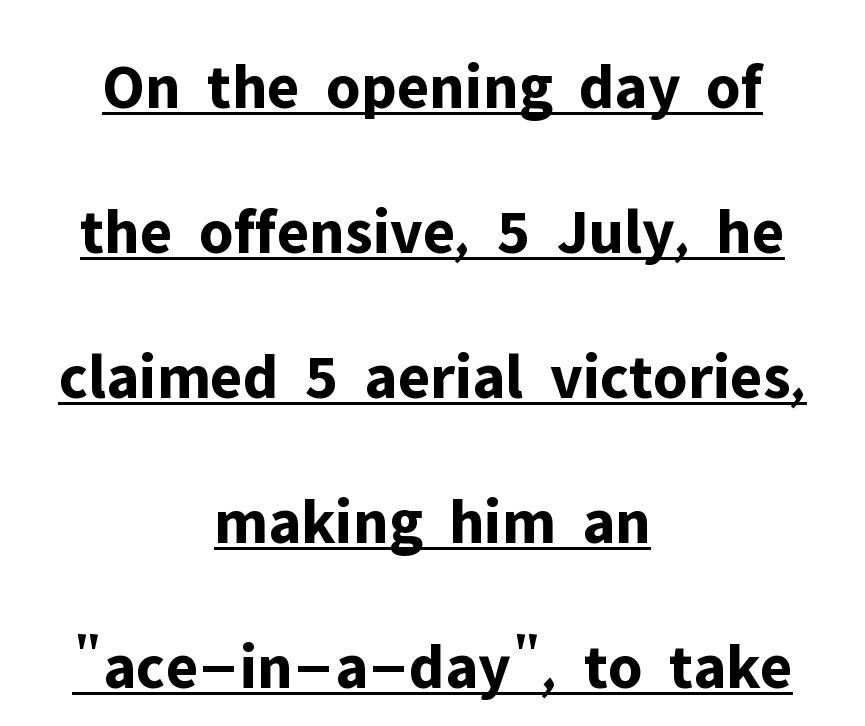
Q: Is the text bold? A: Yes.
Q: Is the text italic (slanted)? A: No, it is upright.
Q: Is the typeface a serif or a sans-serif typeface? A: Sans-serif.
Q: Is the text underlined? A: Yes.
Q: How is the paragraph aligned? A: Centered.
Q: Is the spacing between letters normal or unusually wide? A: Normal.
Q: Is the spacing between lines tight, normal or loose? A: Loose.
Q: Width (condensed, normal, or wide)? A: Normal.
Q: Stroke contrast? A: Low.
Q: x-height? A: Medium.
Q: Monospaced? A: No.
